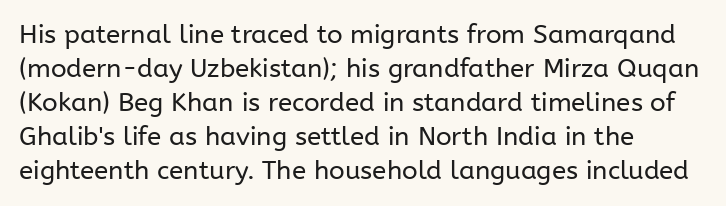
The image shows 26 px text type, upright; set left-aligned, normal line spacing (1.31x), normal letter spacing, not underlined.
